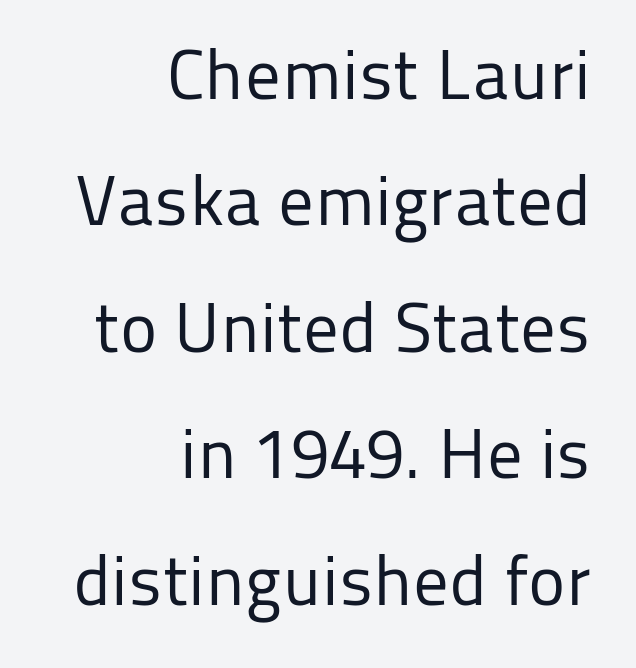
The image shows 71 px regular-weight sans-serif type, upright; set right-aligned, line spacing 1.78x, normal letter spacing, not underlined; low stroke contrast and a medium x-height.
